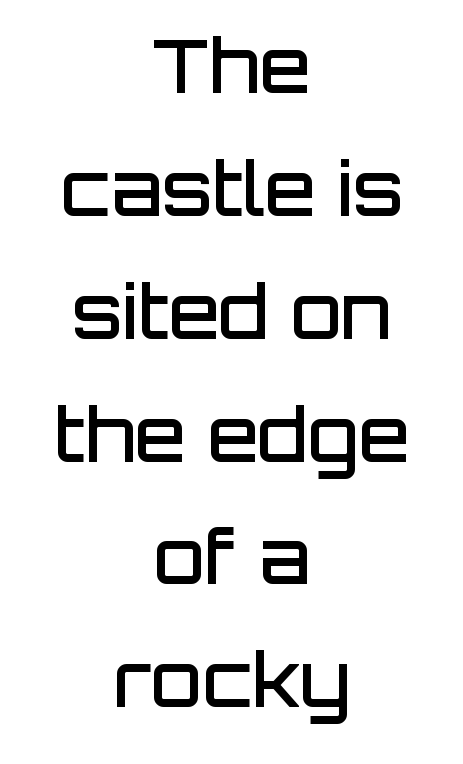
{"serif": "no", "italic": "no", "bold": "semi", "weight": "semibold", "width": "normal", "stroke_contrast": "low", "x_height": "large", "monospaced": "no", "underline": "no", "align": "center", "line_spacing": "normal", "line_spacing_ratio": 1.66, "letter_spacing": "normal", "letter_spacing_em": 0.0, "glyph_px": 74}
